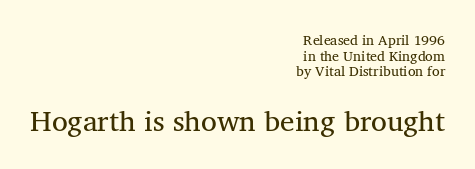
Varying glyph widths throughout — classic text-font behaviour. This block would grow much taller if given ordinary leading; it's compressed now. The characters display serif detailing at their extremities. The lines are quadded right.
